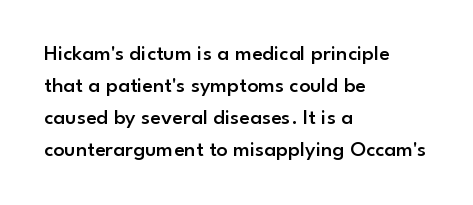
A typesetter would mark this as roman, not italic. If you drew a ruler down the left edge, every line would touch it. Look at the tracking — it's just the regular setting, nothing added. Regular leading.
